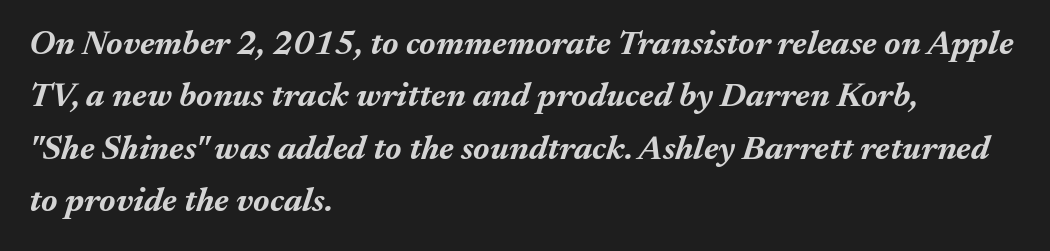
Q: Is the text bold? A: Yes.
Q: Is the text italic (slanted)? A: Yes, it leans right by about 17 degrees.
Q: Is the text underlined? A: No.
Q: How is the paragraph aligned? A: Left-aligned.
Q: Is the spacing between letters normal or unusually wide? A: Normal.
Q: Is the spacing between lines tight, normal or loose? A: Normal.
Q: Width (condensed, normal, or wide)? A: Normal.
Q: Stroke contrast? A: Medium.
Q: x-height? A: Medium.
Q: Monospaced? A: No.
